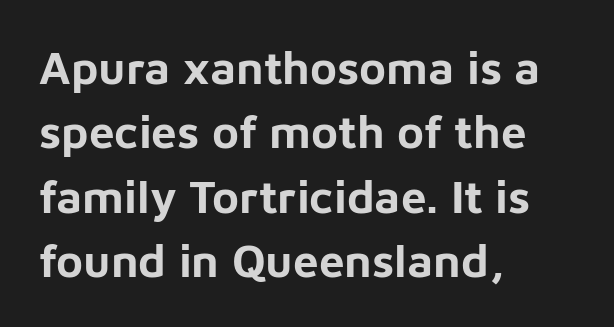
The image shows 46 px bold sans-serif type, upright; set left-aligned, normal line spacing (1.4x), normal letter spacing, not underlined; low stroke contrast and a medium x-height.
